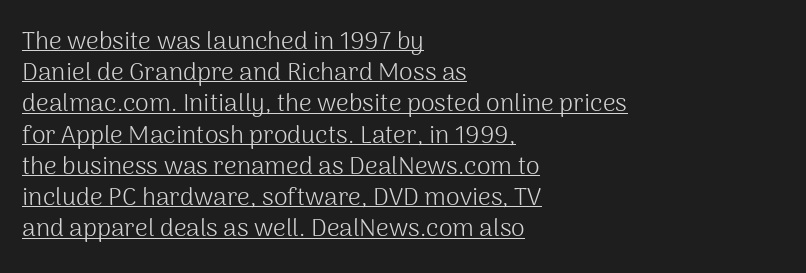
{"italic": "no", "bold": "no", "underline": "yes", "align": "left", "line_spacing": "normal", "line_spacing_ratio": 1.25, "letter_spacing": "normal", "letter_spacing_em": 0.0, "glyph_px": 25}
